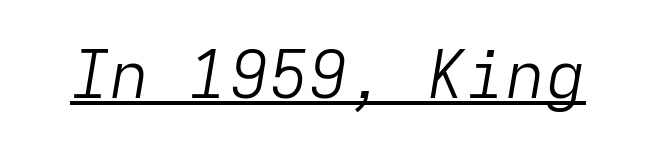
The specimen reads as italic at a glance. The letterforms sit shoulder to shoulder at normal distance. Summary of weight: not heavy and not bold. The passage shown is typed in a monospace face where columns stay perfectly aligned. This sample carries an underscore along the baseline area.
